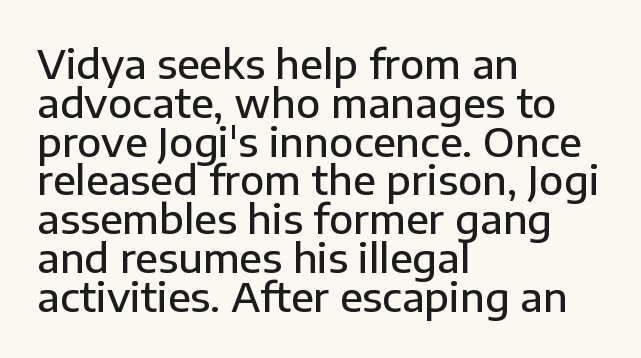
Tracking here is standard; glyphs follow each other at the usual distance. Successive baselines arrive quickly, one right under another. This is the regular roman posture of the typeface. The sample has been set in demibold, a notch under bold. Where is the straight margin? On the left.
